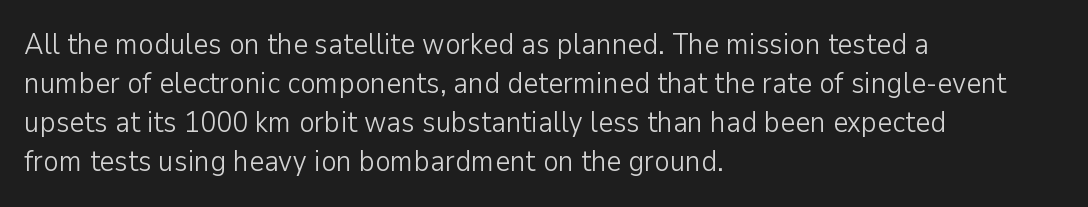
Q: Is the text bold? A: No.
Q: Is the text italic (slanted)? A: No, it is upright.
Q: Is the typeface a serif or a sans-serif typeface? A: Sans-serif.
Q: Is the text underlined? A: No.
Q: How is the paragraph aligned? A: Left-aligned.
Q: Is the spacing between letters normal or unusually wide? A: Normal.
Q: Is the spacing between lines tight, normal or loose? A: Normal.
Q: Width (condensed, normal, or wide)? A: Normal.
Q: Stroke contrast? A: Low.
Q: x-height? A: Medium.
Q: Monospaced? A: No.
